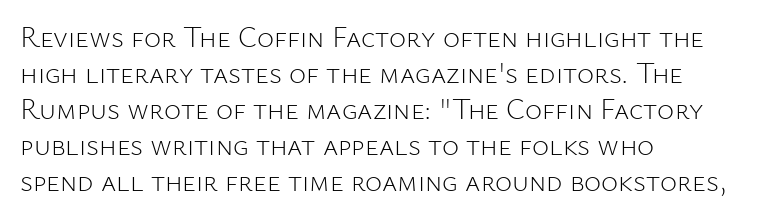
Q: Is the text bold? A: No.
Q: Is the text italic (slanted)? A: No, it is upright.
Q: Is the typeface a serif or a sans-serif typeface? A: Sans-serif.
Q: Is the text underlined? A: No.
Q: How is the paragraph aligned? A: Left-aligned.
Q: Is the spacing between letters normal or unusually wide? A: Normal.
Q: Width (condensed, normal, or wide)? A: Normal.
Q: Stroke contrast? A: Low.
Q: x-height? A: Medium.
Q: Monospaced? A: No.
